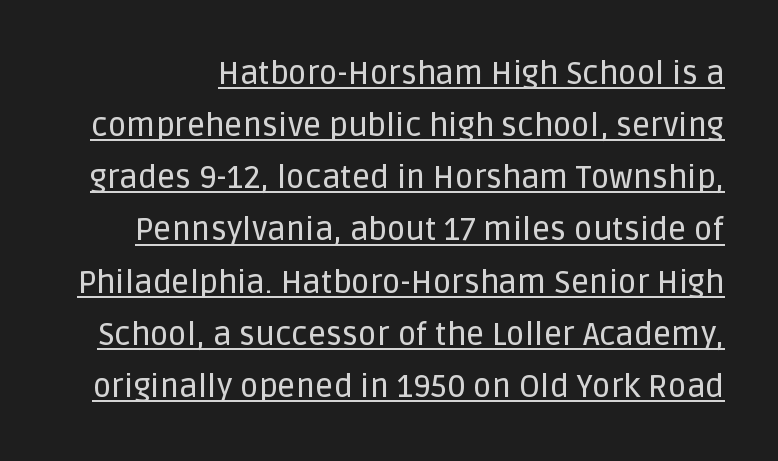
The image shows 32 px sans-serif type, upright; set normal line spacing (1.63x), normal letter spacing, underlined; low stroke contrast and a large x-height.
